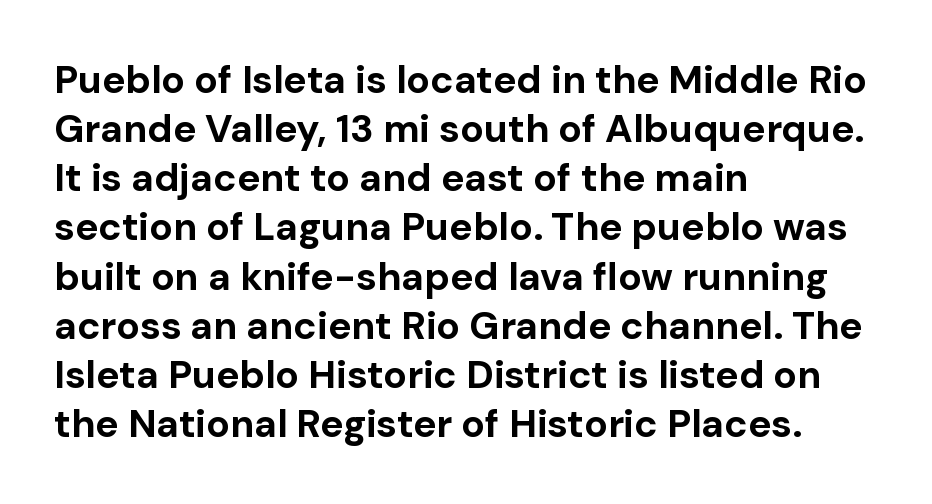
Q: Is the text bold? A: Yes.
Q: Is the text italic (slanted)? A: No, it is upright.
Q: Is the typeface a serif or a sans-serif typeface? A: Sans-serif.
Q: Is the text underlined? A: No.
Q: How is the paragraph aligned? A: Left-aligned.
Q: Is the spacing between letters normal or unusually wide? A: Normal.
Q: Is the spacing between lines tight, normal or loose? A: Normal.
Q: Width (condensed, normal, or wide)? A: Normal.
Q: Stroke contrast? A: Low.
Q: x-height? A: Medium.
Q: Monospaced? A: No.
